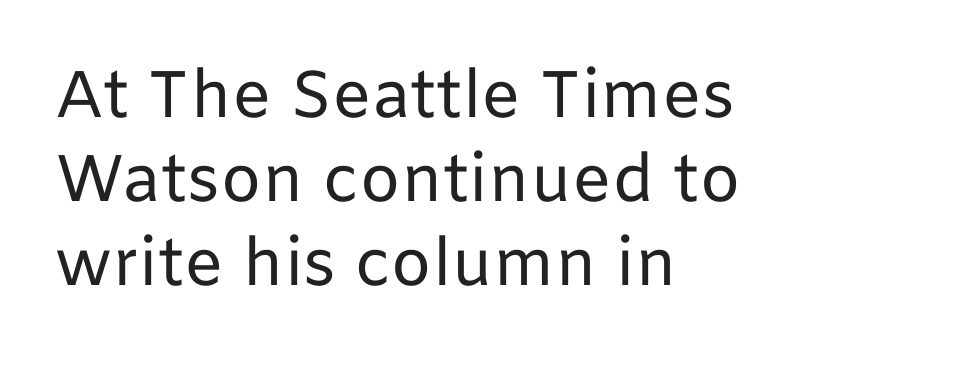
You could not count columns in this text — the font is proportionally spaced. This sample uses plain, unmodified letter spacing. Rows of type keep a routine distance in the vertical direction. Do the letters lean? They stand straight. Each stroke keeps to a modest, everyday thickness or less. This rendering features lettering with no underline.
